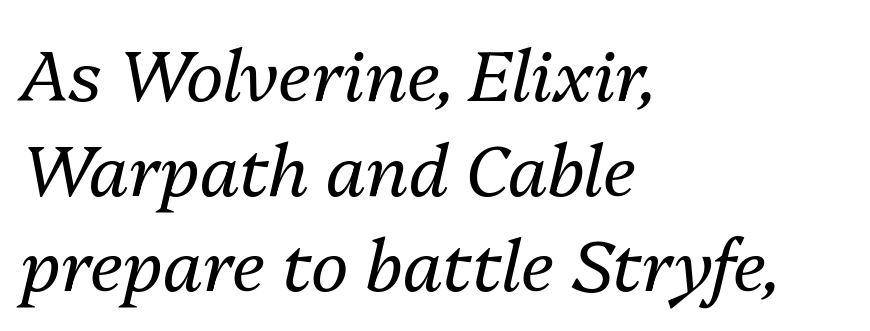
Q: Is the text bold? A: No.
Q: Is the text italic (slanted)? A: Yes, it leans right by about 13 degrees.
Q: Is the text underlined? A: No.
Q: How is the paragraph aligned? A: Left-aligned.
Q: Is the spacing between letters normal or unusually wide? A: Normal.
Q: Is the spacing between lines tight, normal or loose? A: Normal.
Q: Width (condensed, normal, or wide)? A: Normal.
Q: Stroke contrast? A: Medium.
Q: x-height? A: Medium.
Q: Monospaced? A: No.
